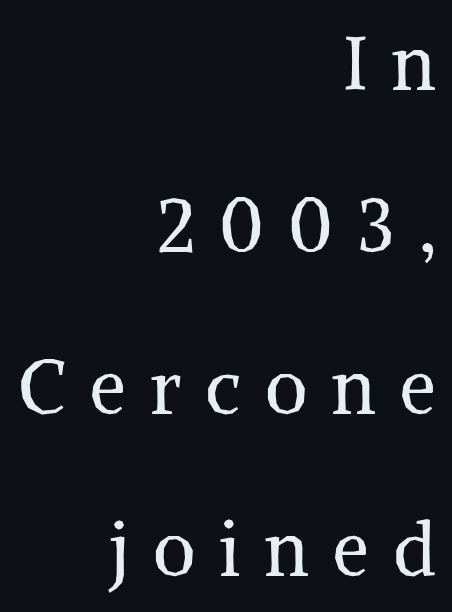
Unlike italic type, these characters show no tilt at all. Regarding serifs, this sample has them. Whoever set this chose breathing room over compactness in the vertical rhythm. In terms of letterspacing, this is a distinctly airy, spread setting. Honestly, there is no underline to notice here at all.
